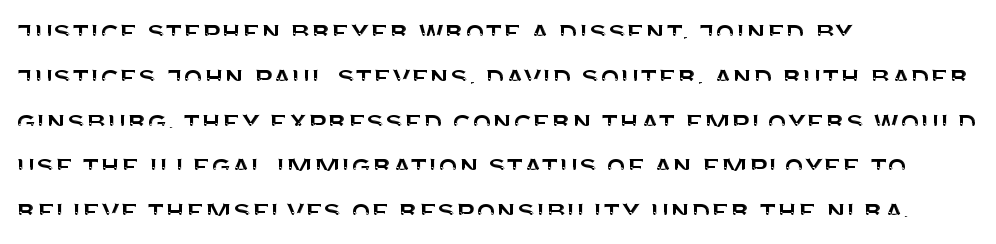
Q: Is the text italic (slanted)? A: No, it is upright.
Q: Is the typeface a serif or a sans-serif typeface? A: Sans-serif.
Q: Is the text underlined? A: No.
Q: How is the paragraph aligned? A: Left-aligned.
Q: Is the spacing between letters normal or unusually wide? A: Normal.
Q: Is the spacing between lines tight, normal or loose? A: Normal.
Q: Width (condensed, normal, or wide)? A: Normal.
Q: Stroke contrast? A: Medium.
Q: x-height? A: Large.
Q: Monospaced? A: No.
